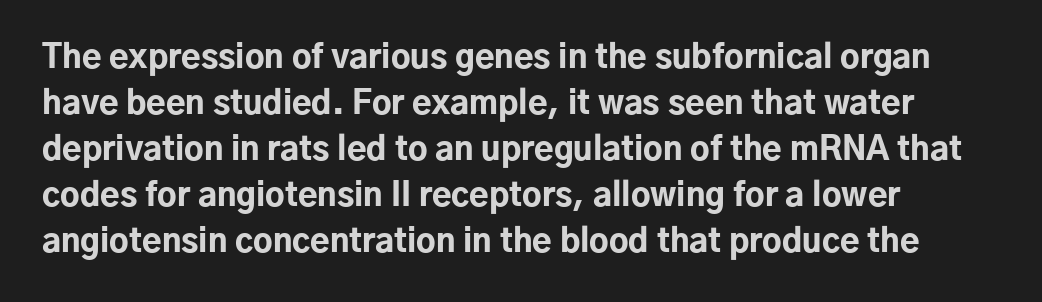
The image shows 32 px bold sans-serif type, upright; set left-aligned, normal line spacing (1.44x), normal letter spacing, not underlined; low stroke contrast and a medium x-height.
